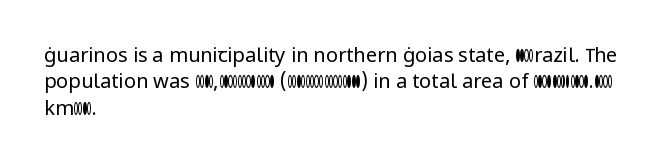
The image shows 20 px text type, upright; set left-aligned, normal line spacing (1.32x), normal letter spacing, not underlined.
